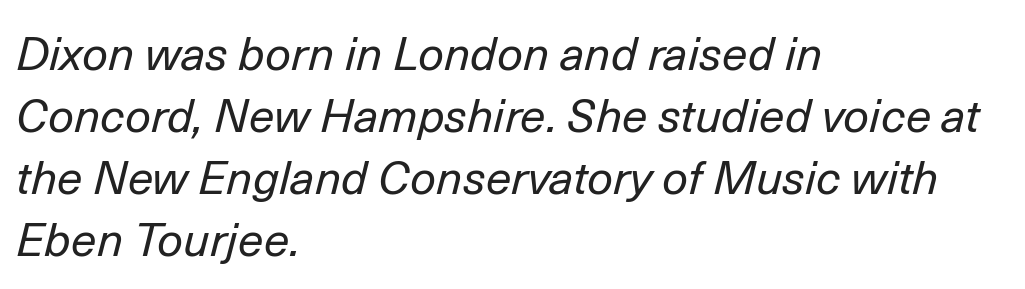
The space between consecutive lines is moderate. Italic: yes, the glyphs are oblique. The typesetting does not lean heavy: it is not bold. Proportional: the letters do not fall into vertical columns.
